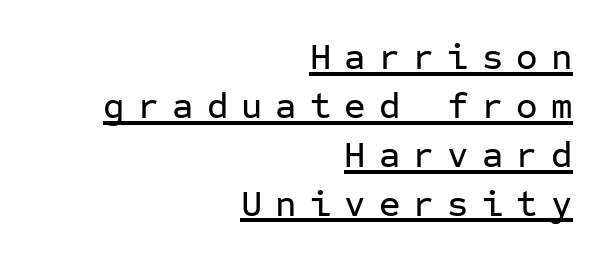
{"serif": "no", "italic": "no", "width": "normal", "stroke_contrast": "low", "x_height": "medium", "monospaced": "yes", "underline": "yes", "align": "right", "line_spacing": "normal", "line_spacing_ratio": 1.32, "letter_spacing": "wide", "letter_spacing_em": 0.35, "glyph_px": 37}
